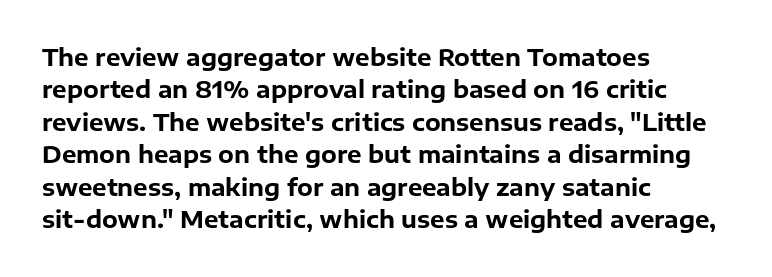
The space directly below the letters is spotless. A dark, heavy texture on the line: the type is bold. Every row of glyphs begins at an identical x-position on the left. Posture: vertical.
